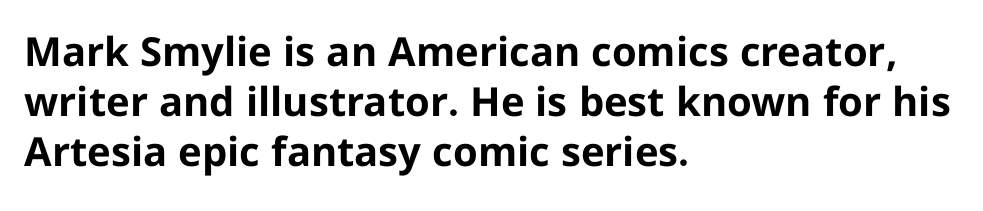
Q: Is the text bold? A: Yes.
Q: Is the text italic (slanted)? A: No, it is upright.
Q: Is the typeface a serif or a sans-serif typeface? A: Sans-serif.
Q: Is the text underlined? A: No.
Q: How is the paragraph aligned? A: Left-aligned.
Q: Is the spacing between letters normal or unusually wide? A: Normal.
Q: Is the spacing between lines tight, normal or loose? A: Normal.
Q: Width (condensed, normal, or wide)? A: Normal.
Q: Stroke contrast? A: Low.
Q: x-height? A: Medium.
Q: Monospaced? A: No.
